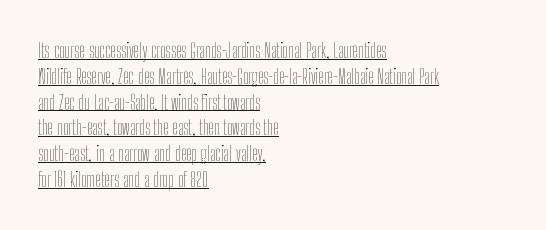
Casual observation: everything's shoved over to the left. Descenders here cross a horizontal rule under the line. This is the regular roman posture of the typeface. The letterforms sit shoulder to shoulder at normal distance.
